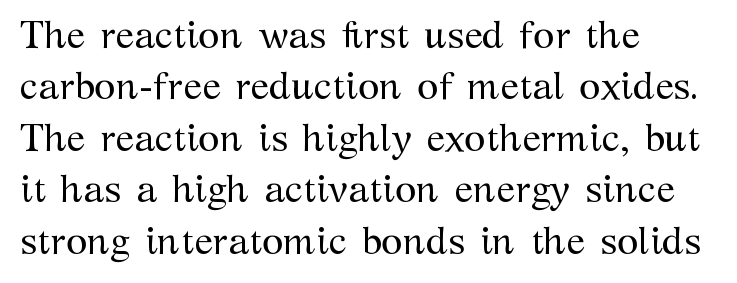
A classic flush-left, rag-right setting is used for this passage. You could not count columns in this text — the font is proportionally spaced. The glyphs in this specimen are seriffed. Vertical spacing — default. The font's upright variant was chosen for this text. This sample uses plain, unmodified letter spacing.
